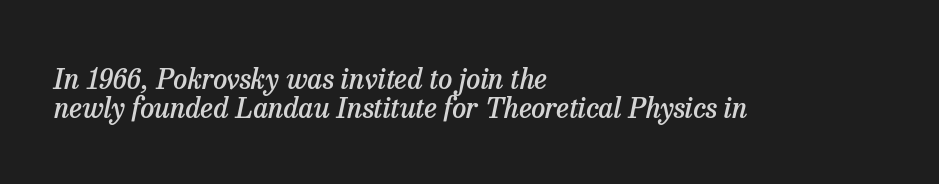
The designer went with a serif here, giving each stem small feet. Anything drawn beneath the words? Only blank space. A typesetter would mark this as italic. The characters look somewhat weighty, a semibold short of true bold. You could not count columns in this text — the font is proportionally spaced. Leading: reduced.
